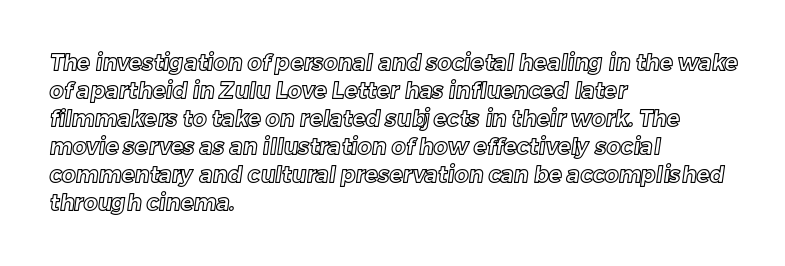
{"underline": "no", "align": "left", "line_spacing": "normal", "line_spacing_ratio": 1.27, "letter_spacing": "normal", "letter_spacing_em": 0.0, "glyph_px": 22}
